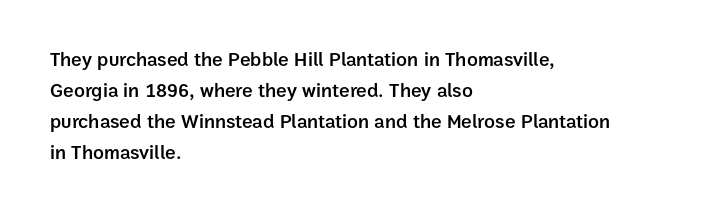
Q: Is the text bold? A: Semi-bold.
Q: Is the text italic (slanted)? A: No, it is upright.
Q: Is the text underlined? A: No.
Q: How is the paragraph aligned? A: Left-aligned.
Q: Is the spacing between letters normal or unusually wide? A: Normal.
Q: Is the spacing between lines tight, normal or loose? A: Normal.
